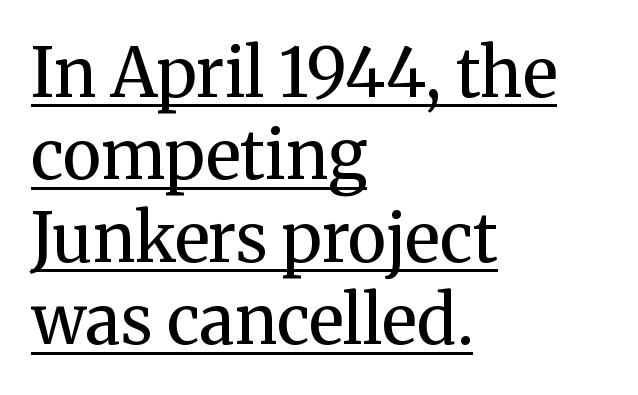
Q: Is the text bold? A: No.
Q: Is the text italic (slanted)? A: No, it is upright.
Q: Is the typeface a serif or a sans-serif typeface? A: Serif.
Q: Is the text underlined? A: Yes.
Q: How is the paragraph aligned? A: Left-aligned.
Q: Is the spacing between letters normal or unusually wide? A: Normal.
Q: Width (condensed, normal, or wide)? A: Normal.
Q: Stroke contrast? A: Medium.
Q: x-height? A: Medium.
Q: Monospaced? A: No.
